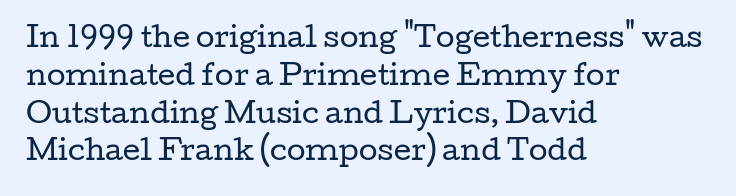
Q: Is the text bold? A: No.
Q: Is the text italic (slanted)? A: No, it is upright.
Q: Is the text underlined? A: No.
Q: How is the paragraph aligned? A: Left-aligned.
Q: Is the spacing between letters normal or unusually wide? A: Normal.
Q: Is the spacing between lines tight, normal or loose? A: Normal.
